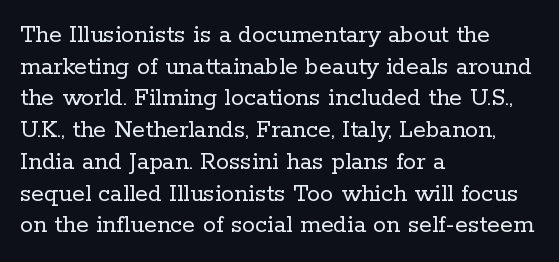
{"italic": "no", "bold": "no", "underline": "no", "align": "left", "line_spacing_ratio": 1.22, "letter_spacing": "normal", "letter_spacing_em": 0.0, "glyph_px": 26}
